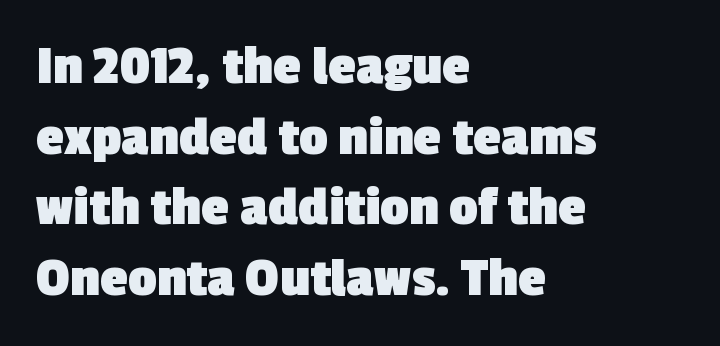
These lines are rendered in a variable-pitch font. Here the glyphs are tracked normally, forming tight word shapes. The sample has been set heavy, in full bold. All the whitespace from short lines collects on the right.
